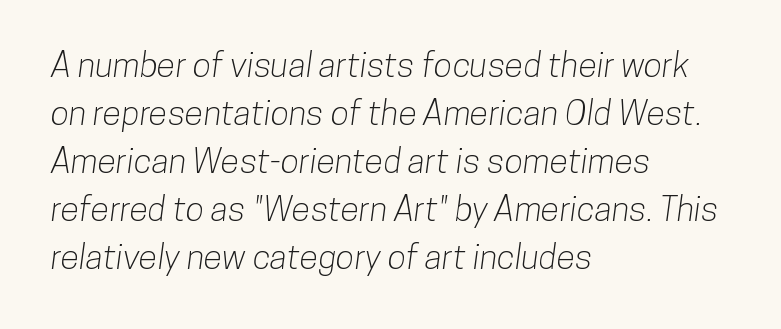
{"serif": "no", "width": "condensed", "stroke_contrast": "low", "x_height": "medium", "monospaced": "no", "underline": "no", "align": "left", "line_spacing": "normal", "line_spacing_ratio": 1.41, "letter_spacing": "normal", "letter_spacing_em": 0.0, "glyph_px": 34}
